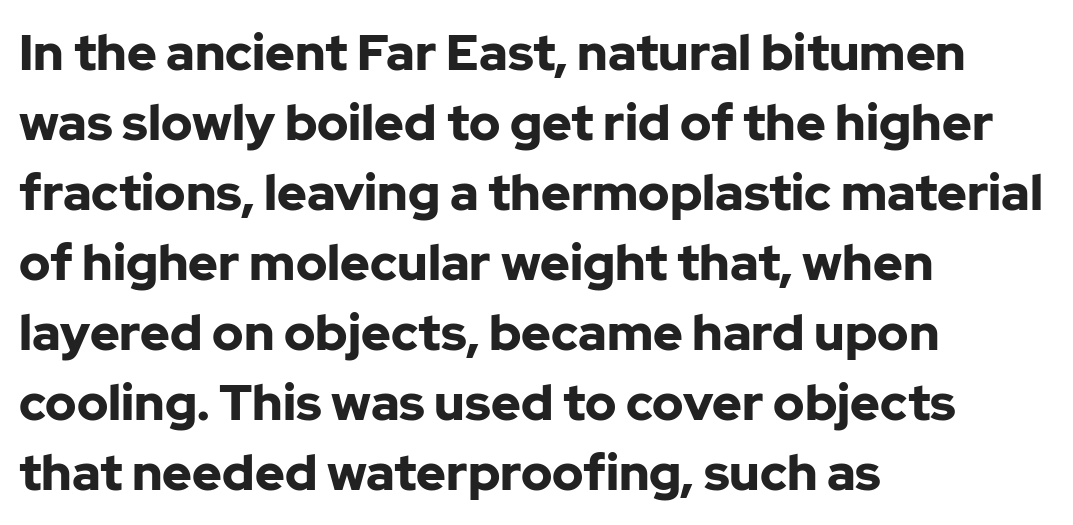
Q: Is the text bold? A: Yes.
Q: Is the text italic (slanted)? A: No, it is upright.
Q: Is the typeface a serif or a sans-serif typeface? A: Sans-serif.
Q: Is the text underlined? A: No.
Q: How is the paragraph aligned? A: Left-aligned.
Q: Is the spacing between letters normal or unusually wide? A: Normal.
Q: Is the spacing between lines tight, normal or loose? A: Normal.
Q: Width (condensed, normal, or wide)? A: Normal.
Q: Stroke contrast? A: Low.
Q: x-height? A: Medium.
Q: Monospaced? A: No.
